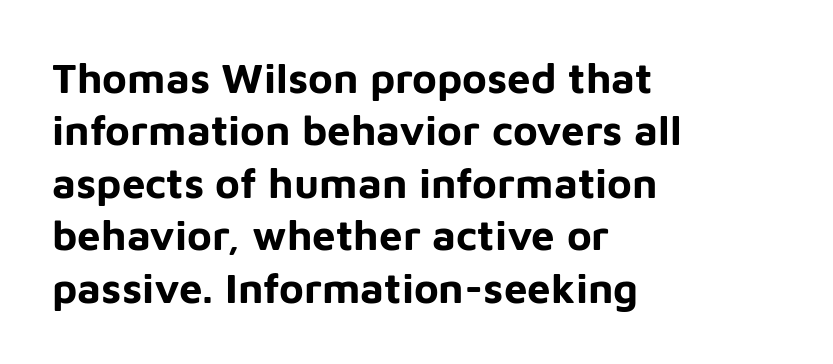
The image shows 42 px bold sans-serif type, upright; set left-aligned, normal line spacing (1.25x), normal letter spacing, not underlined; low stroke contrast and a medium x-height.
